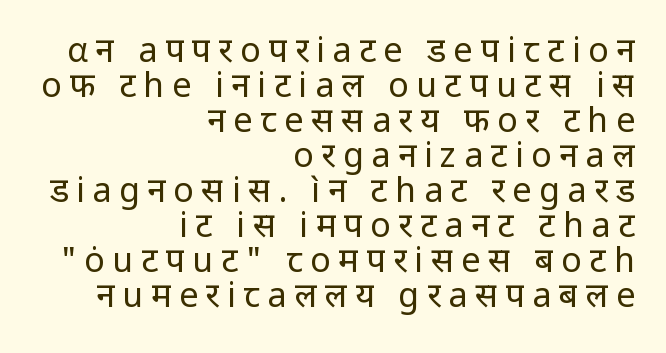
Look at the tracking — it's clearly loosened, letters drifting apart. Think of a printed novel: that variable character pitch is what you see here. Are there feet on the stems? There aren't — it's a sans. The gap between lines stays unmarked. Notice how the stems are strictly vertical — no italics here.
